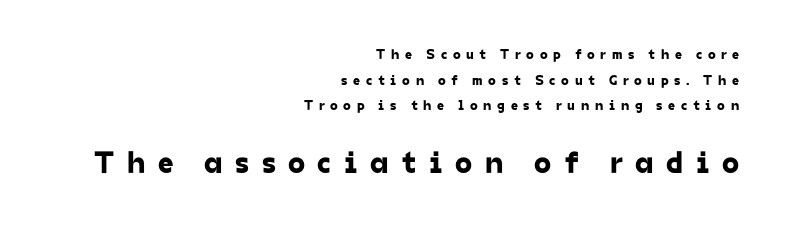
The image shows 31 px sans-serif type; set right-aligned, line spacing 1.83x, unusually wide letter spacing (+0.4 em), not underlined; the second (bottom) block is 2.21x larger; low stroke contrast and a medium x-height.
